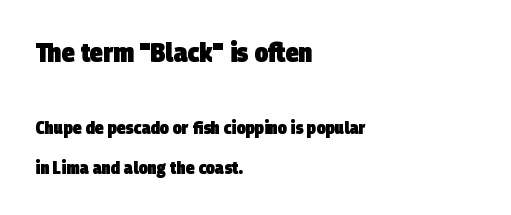
{"bold": "yes", "underline": "no", "align": "left", "line_spacing": "loose", "line_spacing_ratio": 2.21, "letter_spacing": "normal", "letter_spacing_em": 0.0, "larger_block": "first", "size_ratio": 1.5, "glyph_px": 27}
